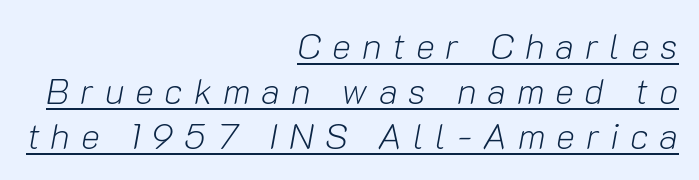
The image shows 36 px light type, italic (leaning right); set right-aligned, normal line spacing (1.25x), unusually wide letter spacing (+0.3 em), underlined; low stroke contrast and a medium x-height.
